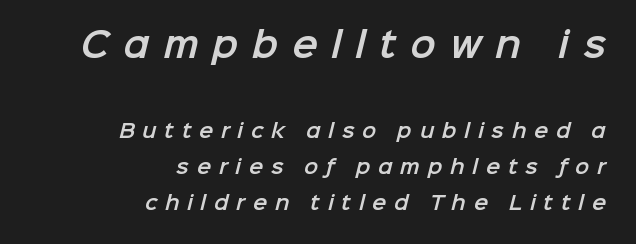
The image shows 34 px sans-serif type; set right-aligned, loose line spacing (1.9x), unusually wide letter spacing (+0.4 em), not underlined; the first (top) block is 1.79x larger; low stroke contrast and a medium x-height.
